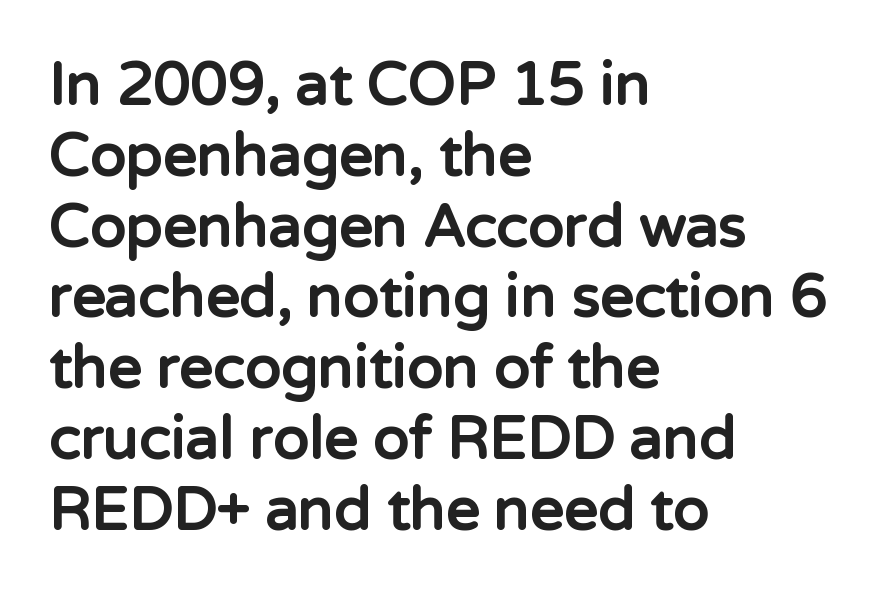
{"serif": "no", "italic": "no", "bold": "yes", "weight": "bold", "width": "normal", "stroke_contrast": "low", "x_height": "medium", "monospaced": "no", "underline": "no", "align": "left", "line_spacing_ratio": 1.2, "letter_spacing": "normal", "letter_spacing_em": 0.0, "glyph_px": 59}
